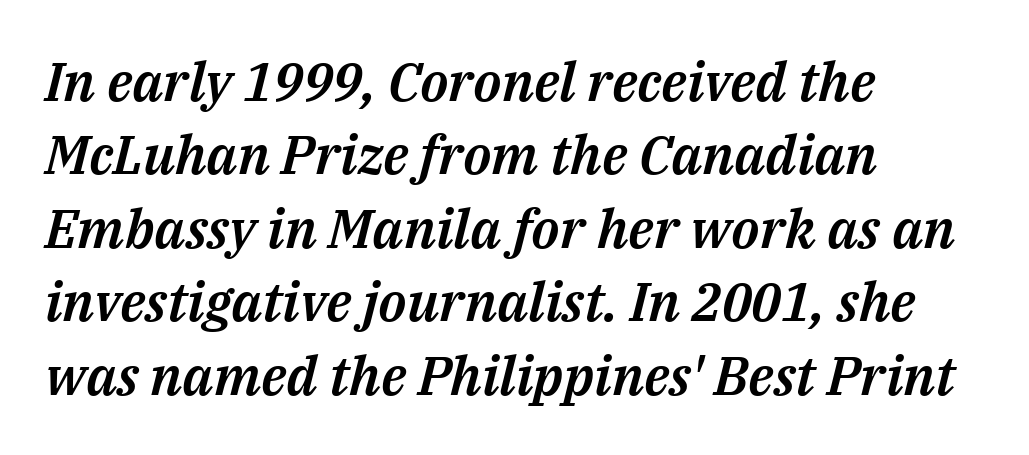
{"italic": "yes", "lean": "right", "slant_degrees": 14, "width": "normal", "stroke_contrast": "medium", "x_height": "medium", "monospaced": "no", "underline": "no", "align": "left", "line_spacing": "normal", "line_spacing_ratio": 1.36, "letter_spacing": "normal", "letter_spacing_em": 0.0, "glyph_px": 54}
